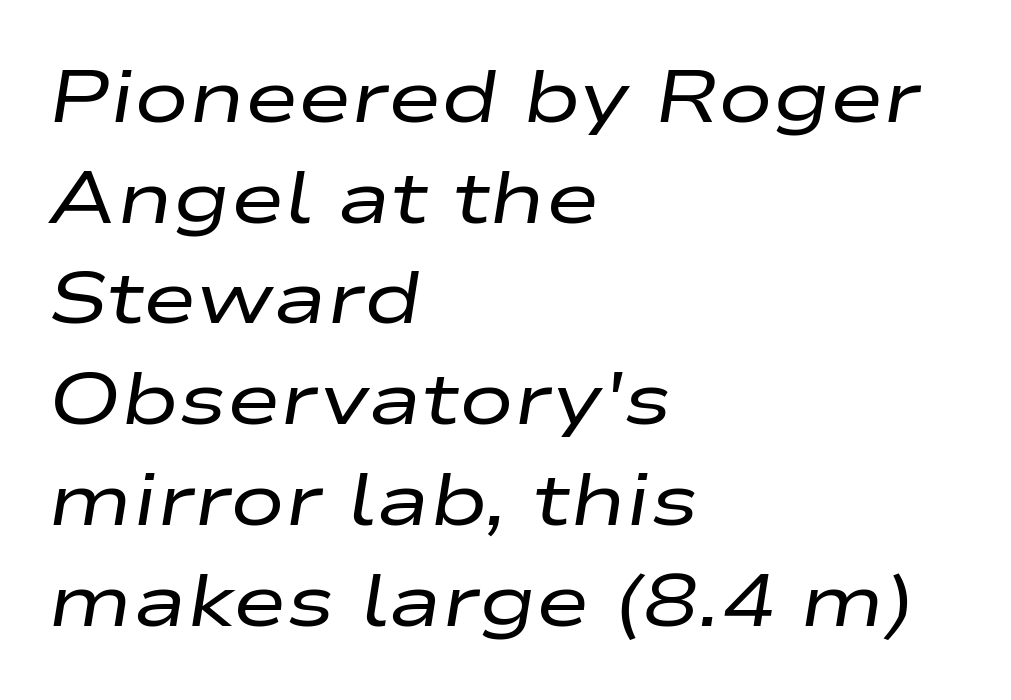
The passage shown stacks its lines at a standard gap. Honestly, there is no underline to notice here at all. Words appear dense and cohesive because spacing is normal. Yep, that's italic — everything's leaning. This reads as an unemphasized weight, regular at the heaviest.
